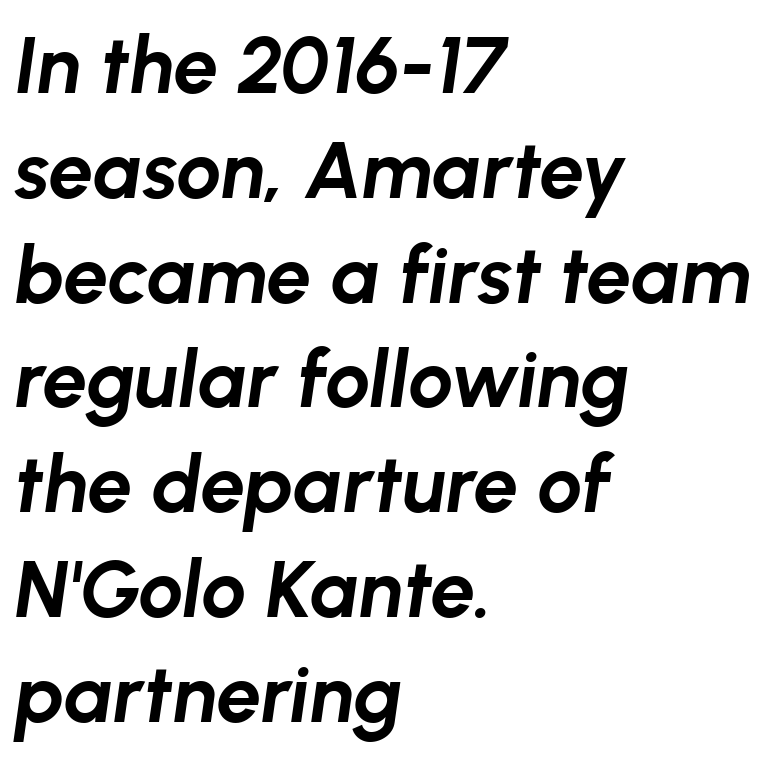
{"italic": "yes", "lean": "right", "slant_degrees": 8, "bold": "yes", "weight": "bold", "width": "normal", "stroke_contrast": "low", "x_height": "medium", "monospaced": "no", "underline": "no", "align": "left", "line_spacing": "normal", "line_spacing_ratio": 1.31, "letter_spacing": "normal", "letter_spacing_em": 0.0, "glyph_px": 80}
